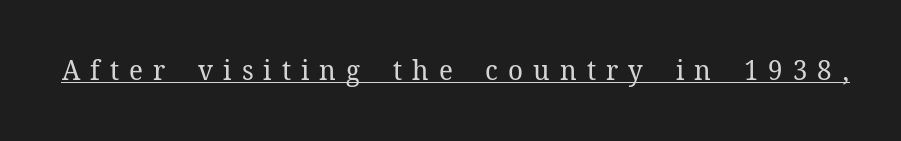
Q: Is the text bold? A: No.
Q: Is the text italic (slanted)? A: No, it is upright.
Q: Is the typeface a serif or a sans-serif typeface? A: Serif.
Q: Is the text underlined? A: Yes.
Q: Is the spacing between letters normal or unusually wide? A: Unusually wide.
Q: Width (condensed, normal, or wide)? A: Normal.
Q: Stroke contrast? A: Low.
Q: x-height? A: Medium.
Q: Monospaced? A: No.
